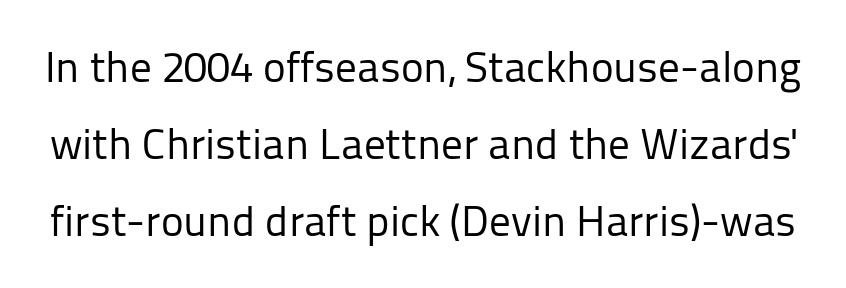
Character widths vary here, with narrow letters taking less room than wide ones. A sans-serif font was chosen for this passage. A typesetter would mark this as roman, not italic. The typeface has the unassuming heft of standard copy or less. Short note: letters normally spaced. Underline: absent.
